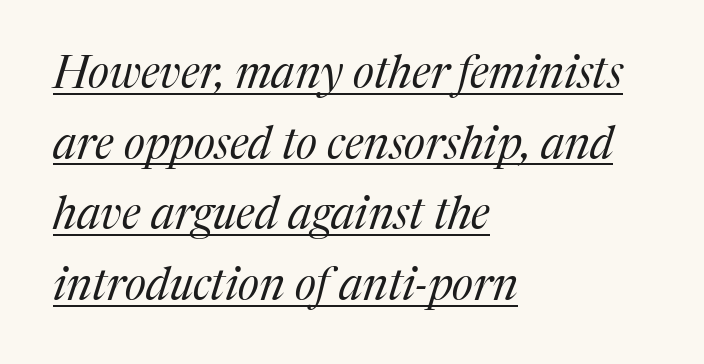
The text block is weighted toward the left margin, trailing off unevenly rightward. Observe the serifs anchoring each vertical stroke in this sample. Evenly set lines give the paragraph a standard silhouette. No chunkiness to these letters — they're not bold. Short note: letters normally spaced.
